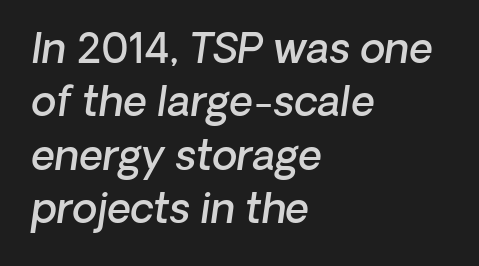
The image shows 41 px semibold sans-serif type; set left-aligned, normal line spacing (1.3x), normal letter spacing, not underlined; low stroke contrast and a medium x-height.
